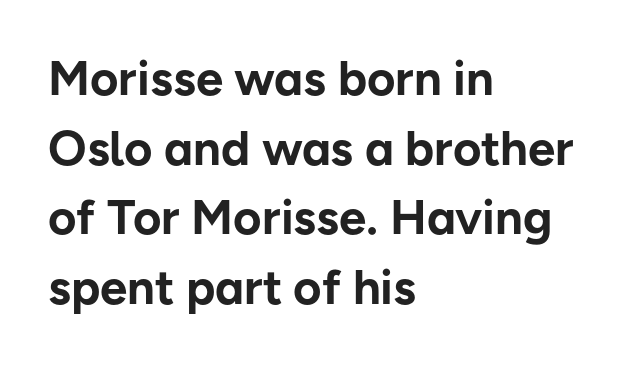
How would I describe the line gaps? Plain and ordinary. This sample uses an upright cut, with every glyph sitting square on the baseline. These lines are rendered in a variable-pitch font. One-word summary of the alignment: left.
